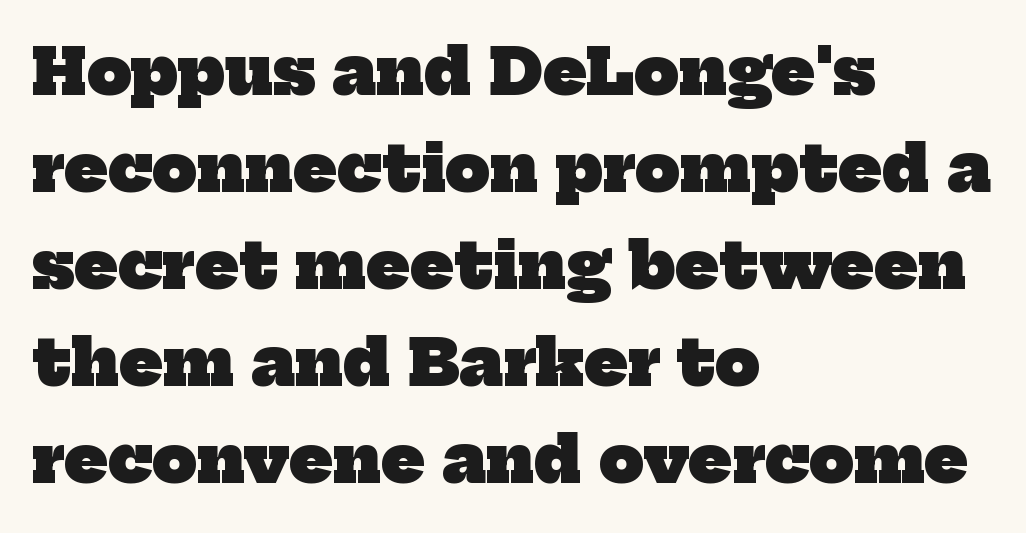
{"serif": "yes", "bold": "yes", "weight": "heavy", "width": "normal", "stroke_contrast": "low", "x_height": "medium", "monospaced": "no", "underline": "no", "align": "left", "line_spacing": "normal", "line_spacing_ratio": 1.54, "letter_spacing": "normal", "letter_spacing_em": 0.0, "glyph_px": 63}
